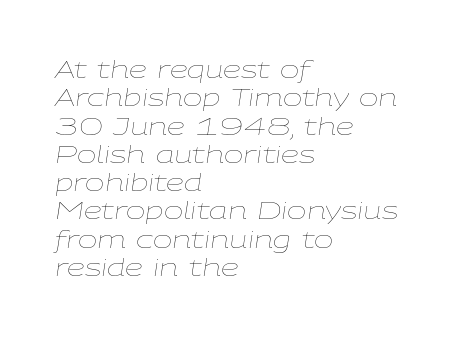
The image shows 23 px text type, italic (leaning right); set left-aligned, line spacing 1.23x, normal letter spacing, not underlined.
